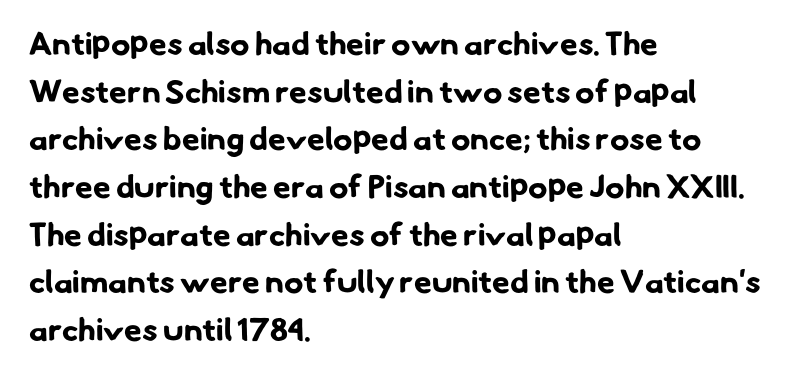
Is there much room between lines? A standard amount, neither cramped nor airy. These lines are rendered in a variable-pitch font. The space beneath each line is pristine and unruled. Look at the stroke-to-counter ratio: heavy, a bold. Line starts are locked; line ends wander.
